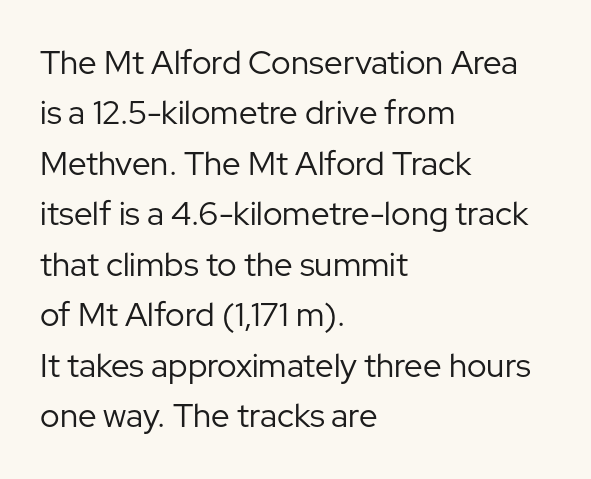
The image shows 33 px regular-weight sans-serif type, upright; set left-aligned, normal line spacing (1.53x), normal letter spacing, not underlined; low stroke contrast and a medium x-height.
